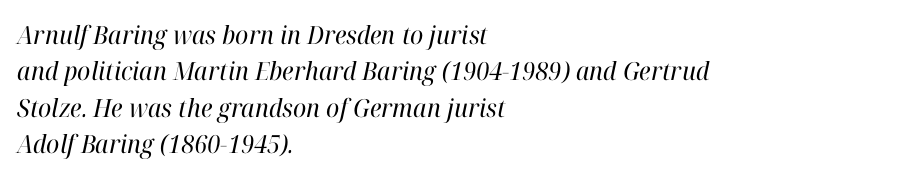
{"italic": "yes", "lean": "right", "slant_degrees": 12, "bold": "no", "underline": "no", "align": "left", "line_spacing": "normal", "line_spacing_ratio": 1.46, "letter_spacing": "normal", "letter_spacing_em": 0.0, "glyph_px": 25}
